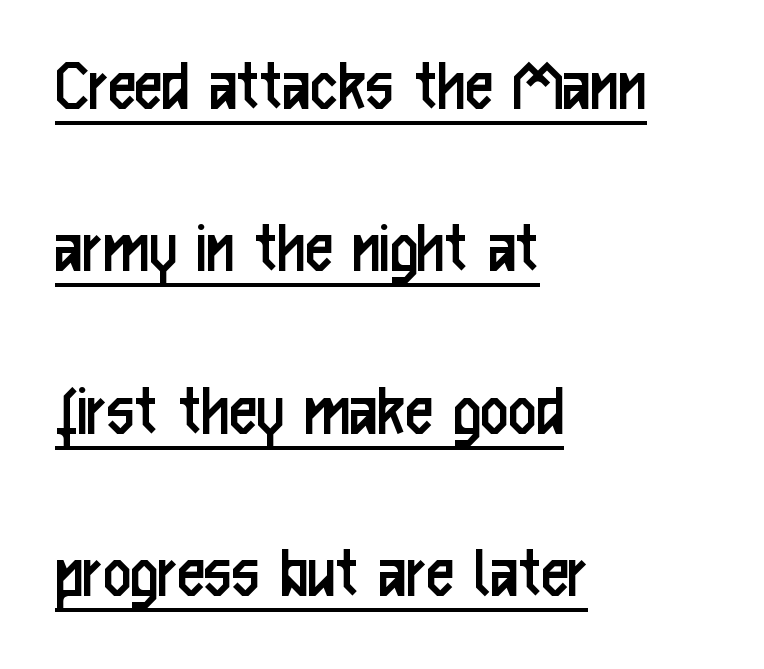
The image shows 77 px regular-weight, condensed sans-serif type, upright; set left-aligned, loose line spacing (2.11x), normal letter spacing, underlined; low stroke contrast and a medium x-height.
